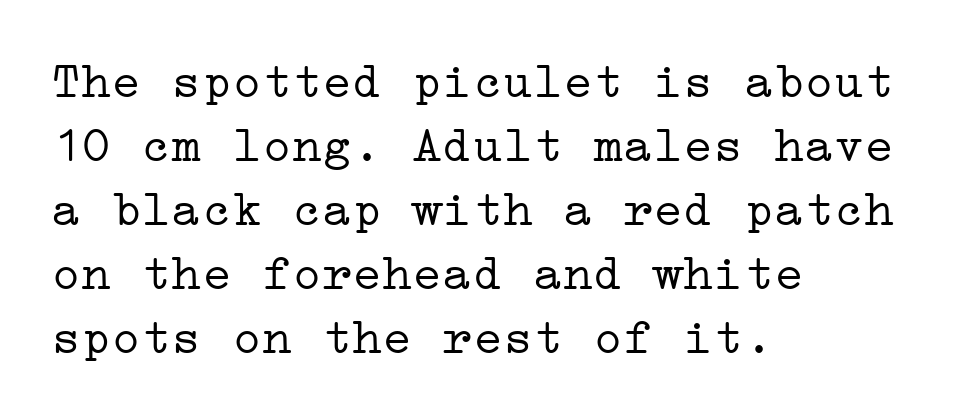
{"serif": "yes", "italic": "no", "bold": "no", "weight": "light", "width": "wide", "stroke_contrast": "low", "x_height": "medium", "underline": "no", "align": "left", "line_spacing": "normal", "line_spacing_ratio": 1.28, "letter_spacing": "normal", "letter_spacing_em": 0.0, "glyph_px": 50}
